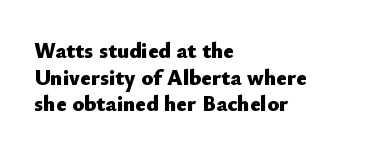
The image shows 22 px bold type, upright; set left-aligned, line spacing 1.21x, normal letter spacing, not underlined.
